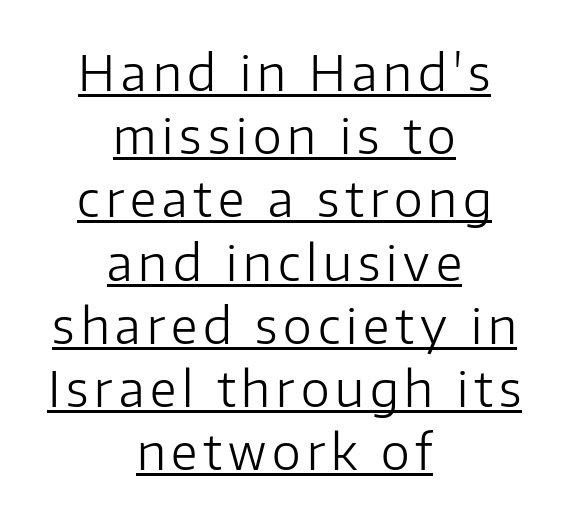
The face used here is proportionally spaced, like ordinary book or web type. The words here are underlined. The letters stand straight up with perfectly vertical stems. Weight: regular or lighter. Each letter's strokes conclude bluntly, with no projecting serifs.
